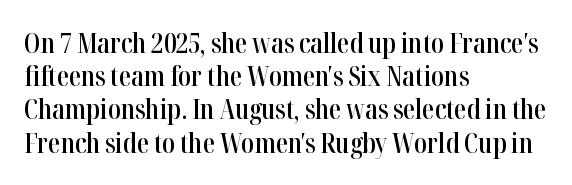
Short and long lines alike share a common starting point at left. The axis of the letterforms is exactly vertical. Plain, unruled lines of type. Caption: semibold face, moderately heavy strokes. How are the letters spaced? Ordinarily, with no added tracking.
